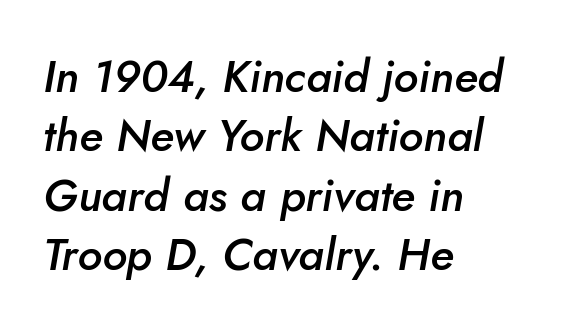
Q: Is the text bold? A: Semi-bold.
Q: Is the text italic (slanted)? A: Yes, it leans right by about 5 degrees.
Q: Is the text underlined? A: No.
Q: How is the paragraph aligned? A: Left-aligned.
Q: Is the spacing between letters normal or unusually wide? A: Normal.
Q: Is the spacing between lines tight, normal or loose? A: Normal.
Q: Width (condensed, normal, or wide)? A: Normal.
Q: Stroke contrast? A: Low.
Q: x-height? A: Small.
Q: Monospaced? A: No.
